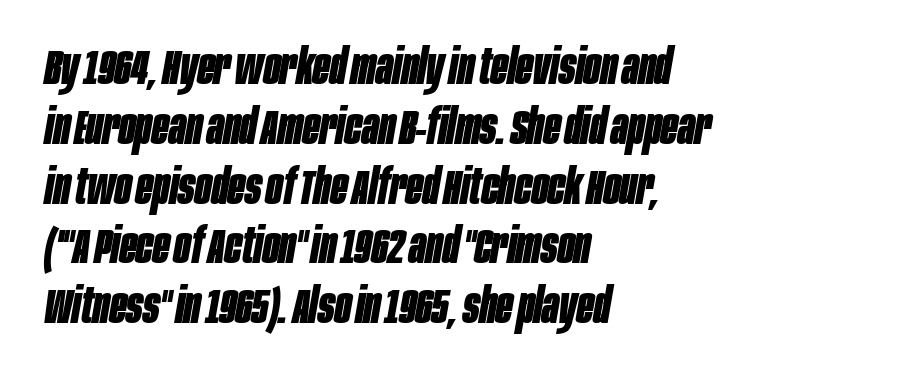
The image shows 49 px bold, condensed type, italic (leaning right); set left-aligned, line spacing 1.22x, normal letter spacing, not underlined; low stroke contrast and a large x-height.
